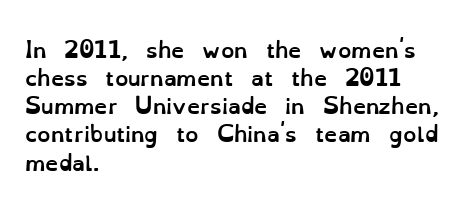
Q: Is the text bold? A: Yes.
Q: Is the text italic (slanted)? A: No, it is upright.
Q: Is the text underlined? A: No.
Q: How is the paragraph aligned? A: Left-aligned.
Q: Is the spacing between letters normal or unusually wide? A: Normal.
Q: Is the spacing between lines tight, normal or loose? A: Normal.
